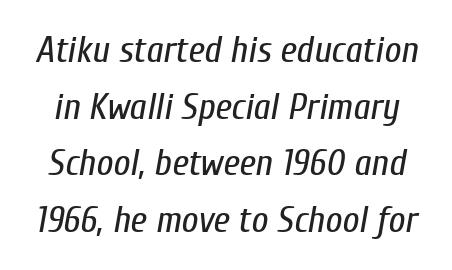
{"italic": "yes", "lean": "right", "slant_degrees": 10, "bold": "no", "weight": "regular", "width": "condensed", "stroke_contrast": "low", "x_height": "medium", "monospaced": "no", "underline": "no", "line_spacing": "normal", "line_spacing_ratio": 1.53, "letter_spacing": "normal", "letter_spacing_em": 0.0, "glyph_px": 37}
